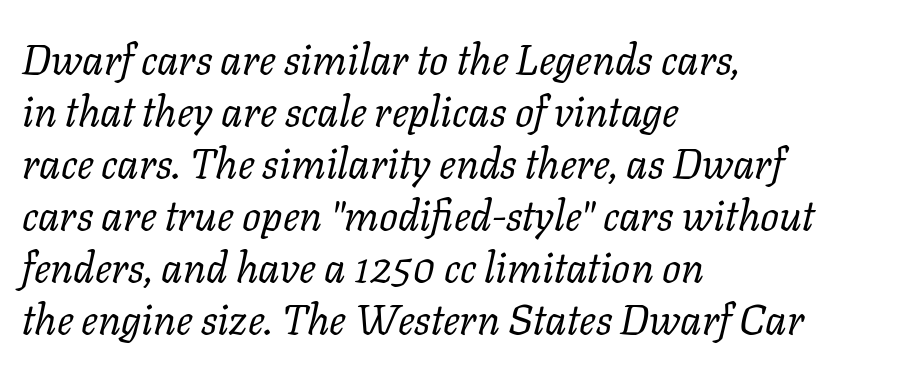
The image shows 42 px regular-weight serif type, italic (leaning right); set left-aligned, line spacing 1.24x, normal letter spacing, not underlined; low stroke contrast and a medium x-height.
